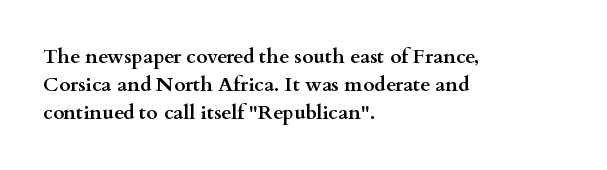
Q: Is the text bold? A: Yes.
Q: Is the text italic (slanted)? A: No, it is upright.
Q: Is the text underlined? A: No.
Q: How is the paragraph aligned? A: Left-aligned.
Q: Is the spacing between letters normal or unusually wide? A: Normal.
Q: Is the spacing between lines tight, normal or loose? A: Normal.
